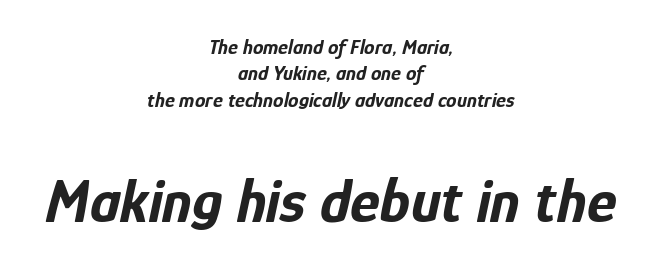
Q: Is the text bold? A: Yes.
Q: Is the text italic (slanted)? A: Yes, it leans right by about 12 degrees.
Q: Is the text underlined? A: No.
Q: How is the paragraph aligned? A: Centered.
Q: Is the spacing between letters normal or unusually wide? A: Normal.
Q: Is the spacing between lines tight, normal or loose? A: Normal.
Q: Which block of text is set in a larger size, the first (top) or the second (bottom)? A: The second (bottom) one.
Q: Width (condensed, normal, or wide)? A: Condensed.
Q: Stroke contrast? A: Low.
Q: x-height? A: Medium.
Q: Monospaced? A: No.
